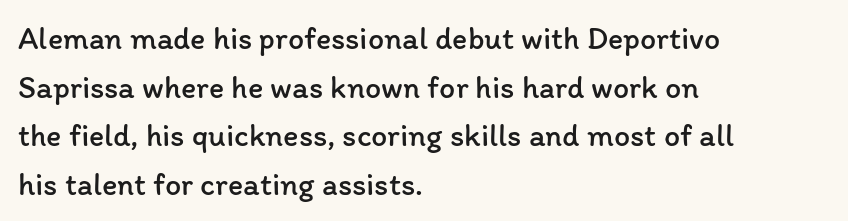
{"italic": "no", "bold": "no", "weight": "regular", "width": "normal", "stroke_contrast": "low", "x_height": "medium", "monospaced": "no", "underline": "no", "align": "left", "line_spacing": "normal", "line_spacing_ratio": 1.52, "letter_spacing": "normal", "letter_spacing_em": 0.0, "glyph_px": 32}
